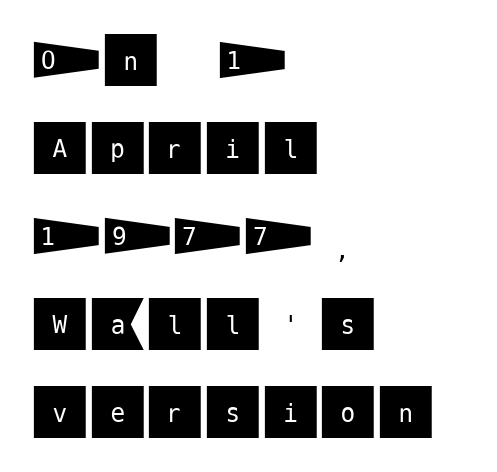
The rendering uses a moderate line-height, typical for paragraphs. No extra tracking has been applied to these lines. Leftover space on each line is placed entirely after the last word. Does the lettering tilt? It doesn't — this is upright. Serif or sans? Sans — the stroke terminals are bare.
